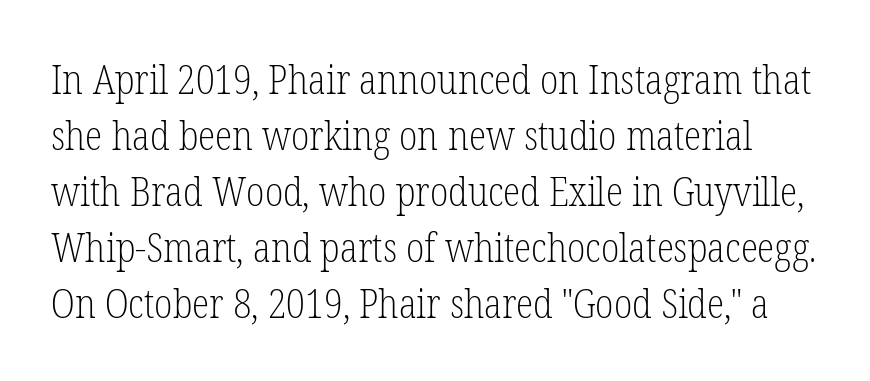
No extra ink here — the face is not bold. In terms of letterspacing, this is plain default setting. Baseline-to-baseline distance is the conventional proportion of letter height. Posture: vertical.
